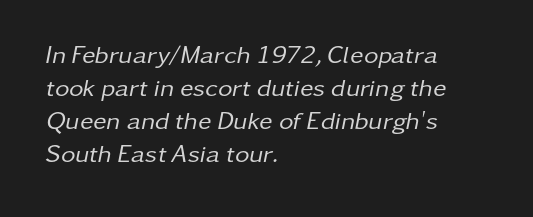
The image shows 25 px text type, italic (leaning right); set left-aligned, normal line spacing (1.32x), normal letter spacing, not underlined.
